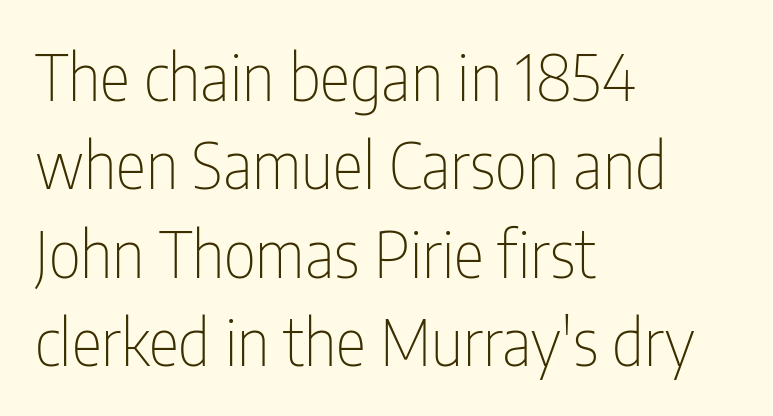
{"serif": "no", "italic": "no", "bold": "no", "weight": "thin", "width": "condensed", "stroke_contrast": "low", "x_height": "medium", "monospaced": "no", "underline": "no", "align": "left", "line_spacing": "normal", "line_spacing_ratio": 1.38, "letter_spacing": "normal", "letter_spacing_em": 0.0, "glyph_px": 64}
